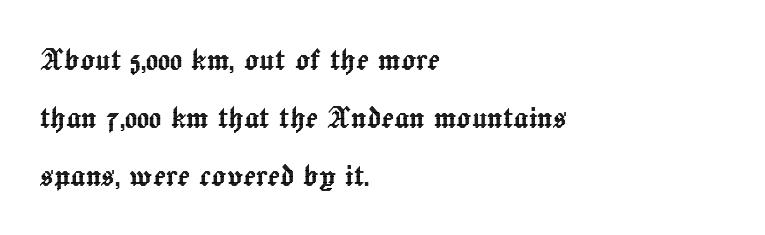
{"italic": "no", "width": "normal", "x_height": "medium", "monospaced": "no", "underline": "no", "align": "left", "line_spacing": "normal", "line_spacing_ratio": 1.57, "letter_spacing": "normal", "letter_spacing_em": 0.0, "glyph_px": 37}
